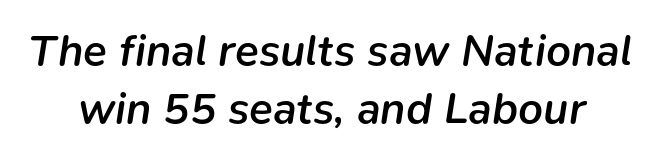
Q: Is the text bold? A: Semi-bold.
Q: Is the text italic (slanted)? A: Yes, it leans right by about 9 degrees.
Q: Is the text underlined? A: No.
Q: Is the spacing between letters normal or unusually wide? A: Normal.
Q: Is the spacing between lines tight, normal or loose? A: Normal.
Q: Width (condensed, normal, or wide)? A: Normal.
Q: Stroke contrast? A: Low.
Q: x-height? A: Medium.
Q: Monospaced? A: No.
